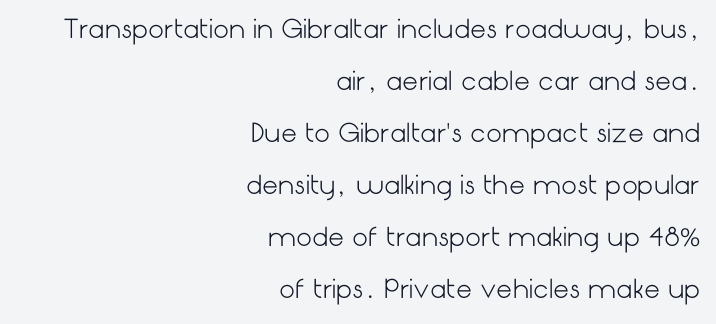
{"italic": "no", "bold": "no", "underline": "no", "align": "right", "line_spacing": "loose", "line_spacing_ratio": 2.08, "letter_spacing": "normal", "letter_spacing_em": 0.0, "glyph_px": 25}
